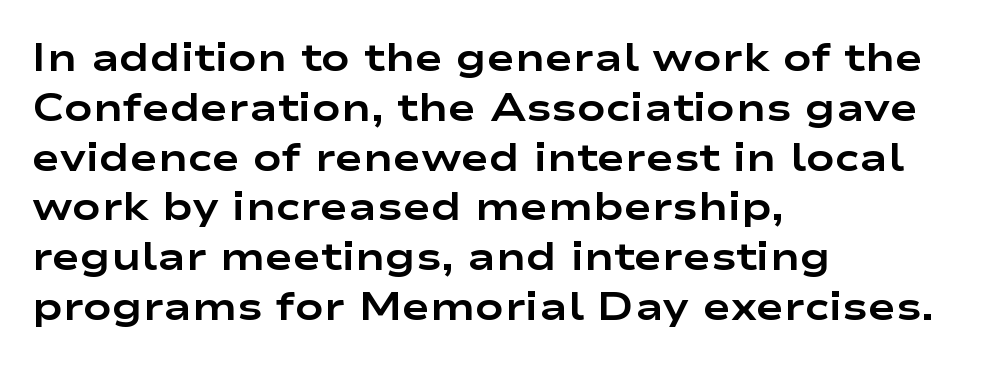
Between one letter and the next there's only the usual sliver of space. Every stem runs plumb, perpendicular to the baseline. Honestly, there is no underline to notice here at all. The typesetting leans heavy: a genuine bold. The text block is weighted toward the left margin, trailing off unevenly rightward.
